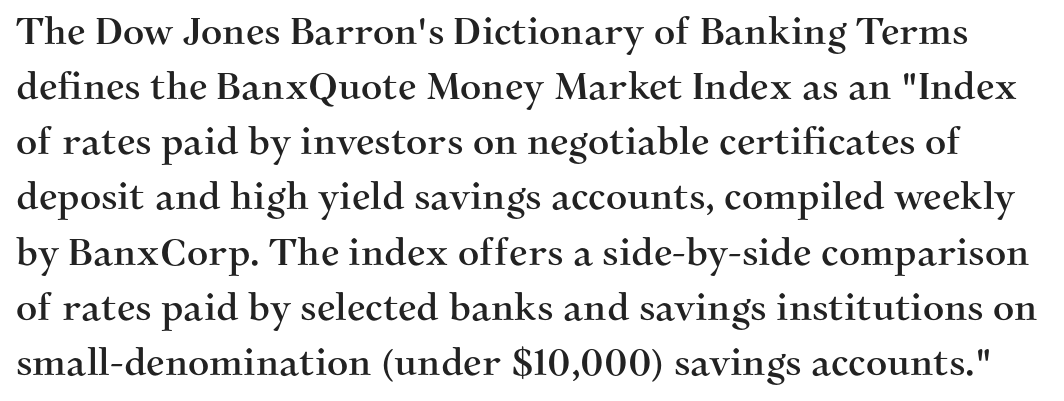
The image shows 37 px serif type, upright; set normal line spacing (1.49x), normal letter spacing, not underlined; medium stroke contrast and a medium x-height.
